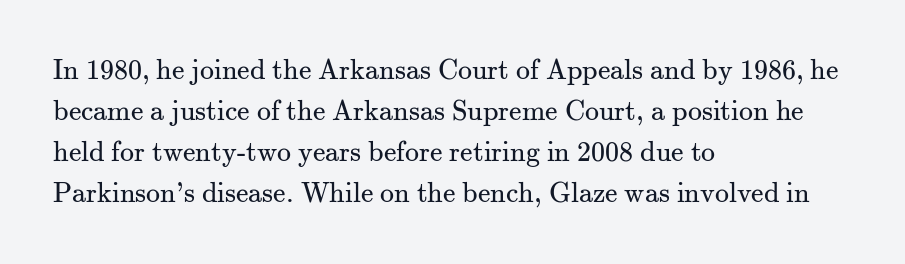
The image shows 28 px regular-weight serif type, upright; set left-aligned, normal line spacing (1.47x), normal letter spacing, not underlined; medium stroke contrast and a small x-height.
